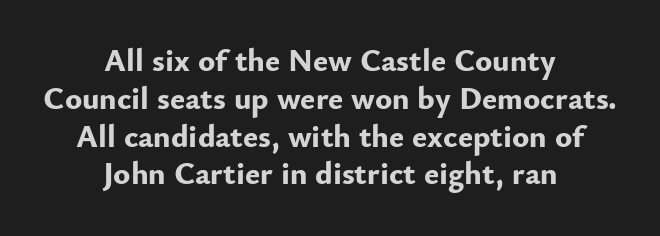
{"serif": "no", "italic": "no", "bold": "yes", "weight": "bold", "width": "normal", "stroke_contrast": "low", "x_height": "small", "monospaced": "no", "underline": "no", "align": "center", "line_spacing_ratio": 1.18, "letter_spacing": "normal", "letter_spacing_em": 0.0, "glyph_px": 32}
